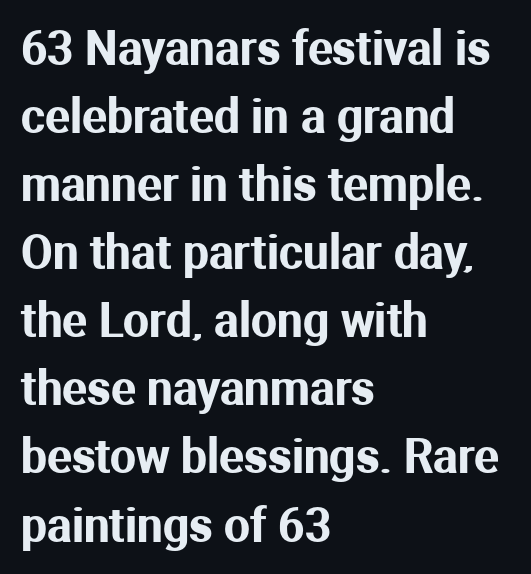
{"serif": "no", "italic": "no", "width": "normal", "stroke_contrast": "medium", "x_height": "medium", "monospaced": "no", "underline": "no", "align": "left", "line_spacing": "normal", "line_spacing_ratio": 1.48, "letter_spacing": "normal", "letter_spacing_em": 0.0, "glyph_px": 46}
